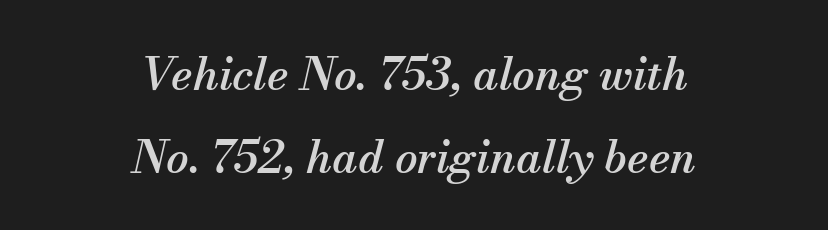
The image shows 45 px serif type, italic (leaning right); set centered, line spacing 1.84x, normal letter spacing, not underlined; medium stroke contrast and a small x-height.
